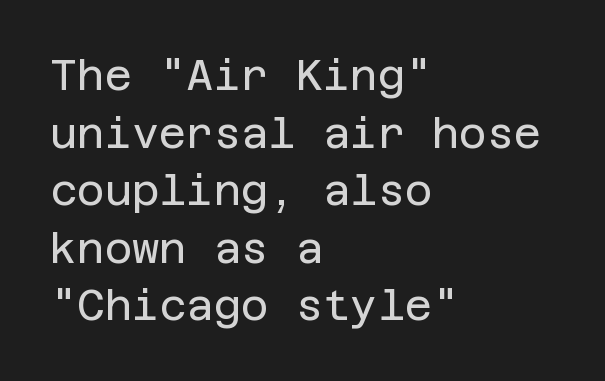
The image shows 42 px regular-weight sans-serif type, upright; set left-aligned, normal line spacing (1.37x), normal letter spacing, not underlined; low stroke contrast and a large x-height.
